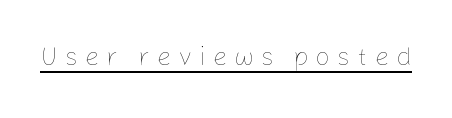
Q: Is the text bold? A: No.
Q: Is the text italic (slanted)? A: No, it is upright.
Q: Is the text underlined? A: Yes.
Q: Is the spacing between letters normal or unusually wide? A: Unusually wide.
